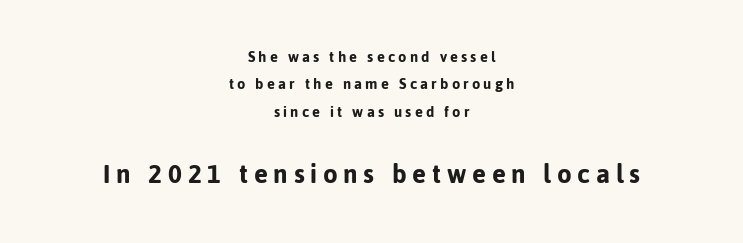
When letters stand straight like this, we call the style roman or upright. The face used here appears at its bigger size in the lower chunk. Horizontally, the lines are justified to the midpoint only. Do the characters align in a grid? No, the font is proportional. Is there much room between lines? A standard amount, neither cramped nor airy.
